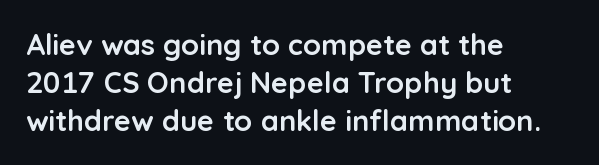
The image shows 29 px semibold sans-serif type, upright; set left-aligned, normal line spacing (1.31x), normal letter spacing, not underlined; low stroke contrast and a medium x-height.
